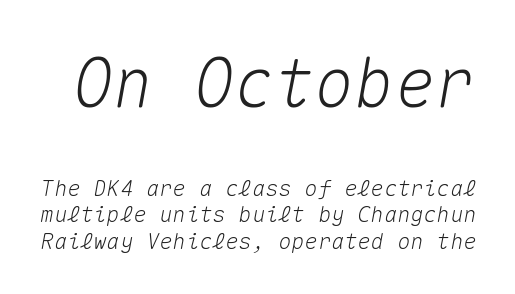
The image shows 67 px text type, italic (leaning right), monospaced; set line spacing 1.21x, normal letter spacing, not underlined; the first (top) block is 3.05x larger; medium stroke contrast and a medium x-height.
